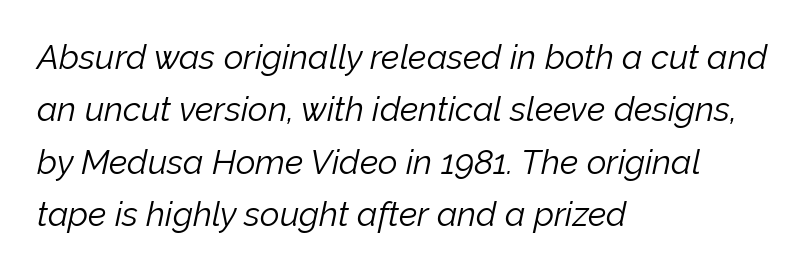
Lines of text with bare space underneath. The paragraph has a hard left edge and a soft right edge. These lines are rendered in a variable-pitch font. Summary of weight: not heavy and not bold. It's the slanting kind of type.
